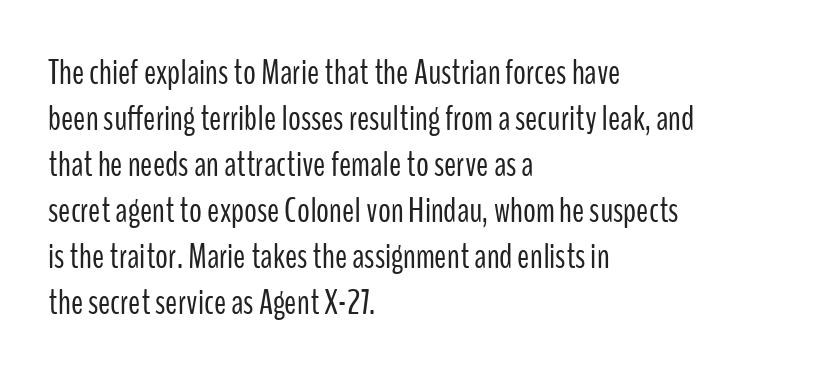
{"serif": "no", "italic": "no", "bold": "no", "weight": "light", "width": "condensed", "stroke_contrast": "low", "x_height": "medium", "monospaced": "no", "underline": "no", "align": "left", "line_spacing": "normal", "line_spacing_ratio": 1.28, "letter_spacing": "normal", "letter_spacing_em": 0.0, "glyph_px": 36}
